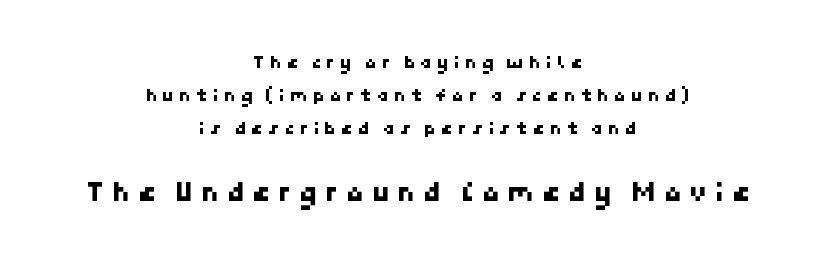
The image shows 29 px sans-serif type; set centered, line spacing 1.74x, unusually wide letter spacing (+0.26 em), not underlined; the second (bottom) block is 1.53x larger; low stroke contrast and a medium x-height.
